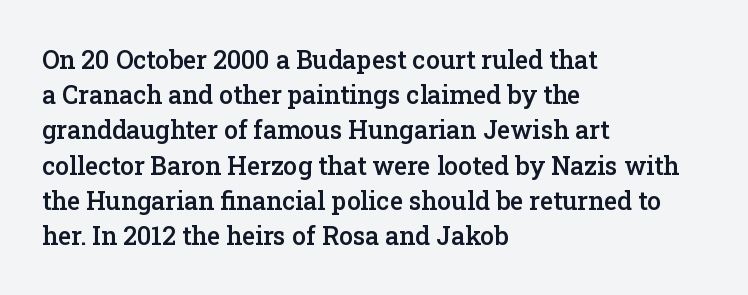
The image shows 25 px text type, upright; set left-aligned, normal line spacing (1.41x), normal letter spacing, not underlined.
